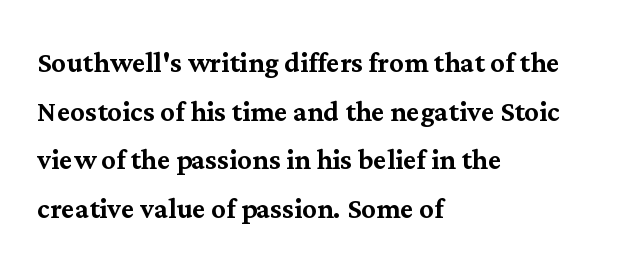
{"serif": "yes", "italic": "no", "width": "normal", "stroke_contrast": "medium", "x_height": "medium", "monospaced": "no", "underline": "no", "align": "left", "line_spacing": "normal", "line_spacing_ratio": 1.35, "letter_spacing": "normal", "letter_spacing_em": 0.0, "glyph_px": 36}
